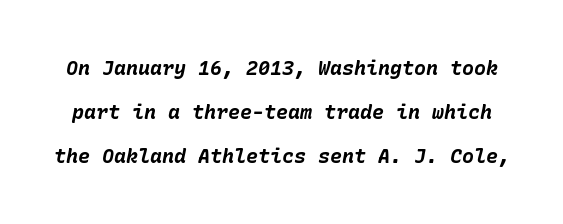
Q: Is the text bold? A: Yes.
Q: Is the text italic (slanted)? A: Yes, it leans right by about 10 degrees.
Q: Is the text underlined? A: No.
Q: Is the spacing between letters normal or unusually wide? A: Normal.
Q: Is the spacing between lines tight, normal or loose? A: Loose.
